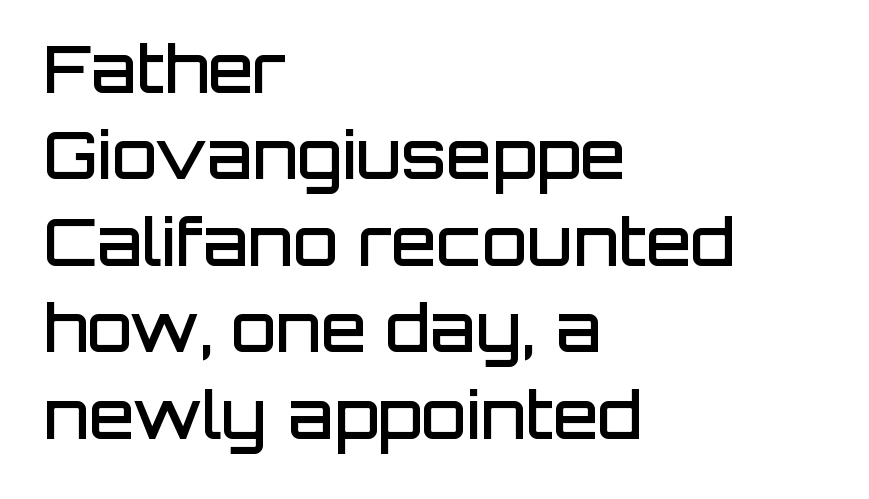
The image shows 66 px semibold sans-serif type, upright; set left-aligned, normal line spacing (1.31x), normal letter spacing, not underlined; low stroke contrast and a large x-height.
